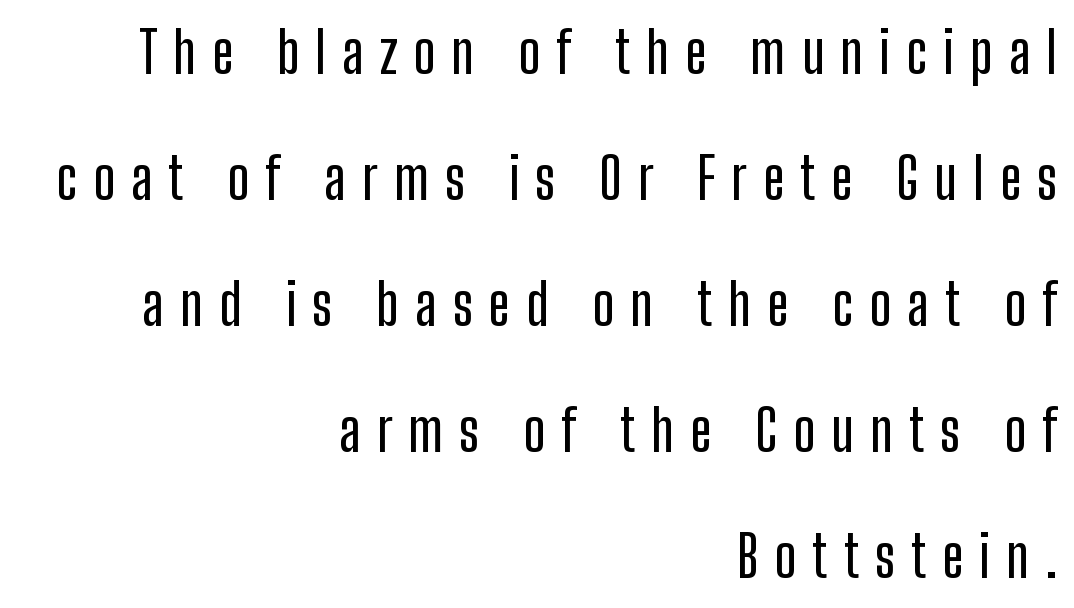
The image shows 57 px condensed sans-serif type, upright; set right-aligned, loose line spacing (2.21x), unusually wide letter spacing (+0.28 em), not underlined; low stroke contrast and a medium x-height.
